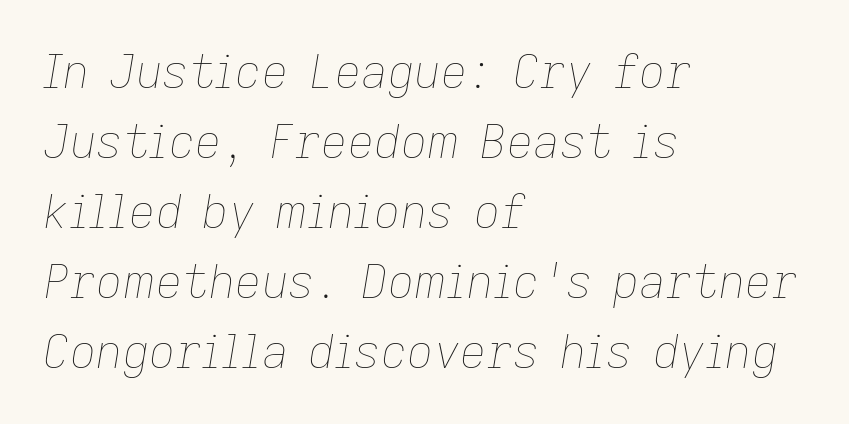
Q: Is the text bold? A: No.
Q: Is the text italic (slanted)? A: Yes, it leans right by about 9 degrees.
Q: Is the text underlined? A: No.
Q: How is the paragraph aligned? A: Left-aligned.
Q: Is the spacing between letters normal or unusually wide? A: Normal.
Q: Is the spacing between lines tight, normal or loose? A: Normal.
Q: Width (condensed, normal, or wide)? A: Normal.
Q: Stroke contrast? A: Low.
Q: x-height? A: Medium.
Q: Monospaced? A: No.
